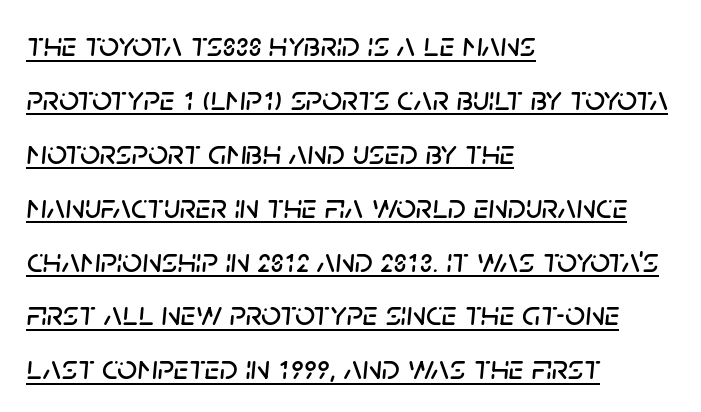
Q: Is the text italic (slanted)? A: Yes, it leans right by about 5 degrees.
Q: Is the text underlined? A: Yes.
Q: How is the paragraph aligned? A: Left-aligned.
Q: Is the spacing between letters normal or unusually wide? A: Normal.
Q: Is the spacing between lines tight, normal or loose? A: Normal.
Q: Width (condensed, normal, or wide)? A: Normal.
Q: Stroke contrast? A: Low.
Q: x-height? A: Large.
Q: Monospaced? A: No.
